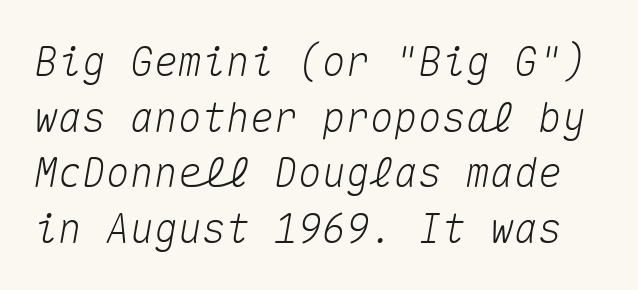
{"italic": "yes", "lean": "right", "slant_degrees": 10, "width": "normal", "stroke_contrast": "medium", "x_height": "medium", "monospaced": "yes", "underline": "no", "line_spacing": "normal", "line_spacing_ratio": 1.39, "letter_spacing": "normal", "letter_spacing_em": 0.0, "glyph_px": 40}
